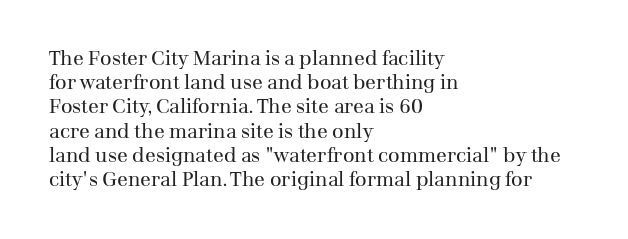
The image shows 20 px text type, upright; set left-aligned, line spacing 1.21x, normal letter spacing, not underlined.
